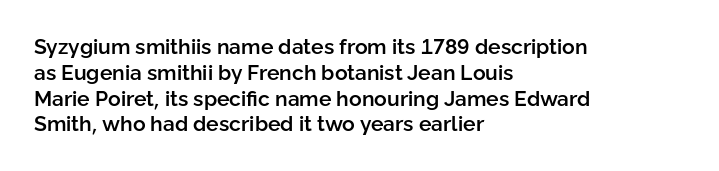
{"italic": "no", "bold": "semi", "underline": "no", "align": "left", "line_spacing_ratio": 1.23, "letter_spacing": "normal", "letter_spacing_em": 0.0, "glyph_px": 21}
